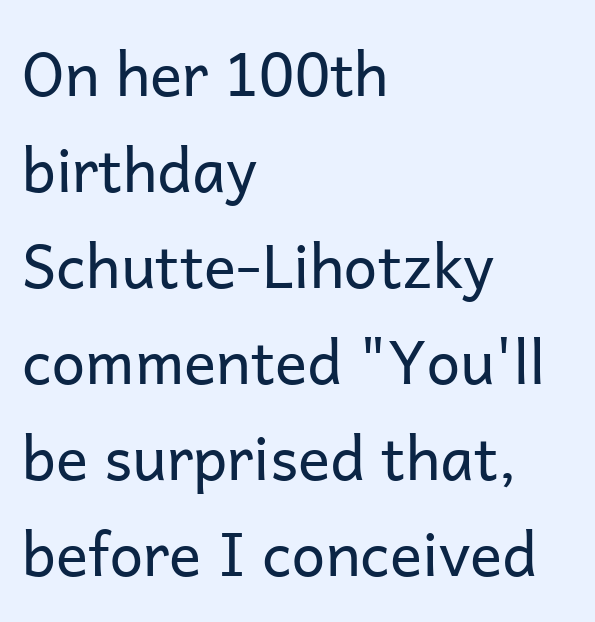
Q: Is the text bold? A: No.
Q: Is the text italic (slanted)? A: No, it is upright.
Q: Is the typeface a serif or a sans-serif typeface? A: Sans-serif.
Q: Is the text underlined? A: No.
Q: How is the paragraph aligned? A: Left-aligned.
Q: Is the spacing between letters normal or unusually wide? A: Normal.
Q: Is the spacing between lines tight, normal or loose? A: Normal.
Q: Width (condensed, normal, or wide)? A: Normal.
Q: Stroke contrast? A: Low.
Q: x-height? A: Medium.
Q: Monospaced? A: No.
